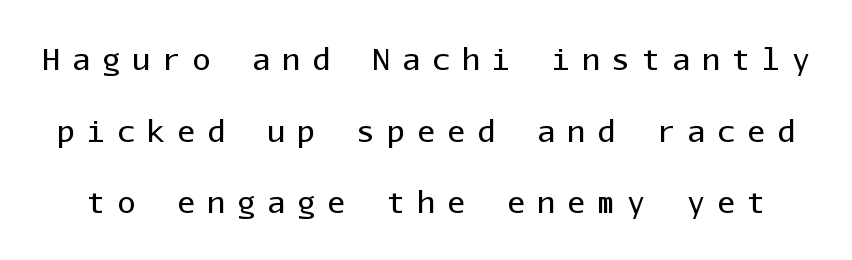
The image shows 30 px regular-weight sans-serif type, upright, monospaced; set loose line spacing (2.39x), unusually wide letter spacing (+0.4 em), not underlined; low stroke contrast and a medium x-height.
